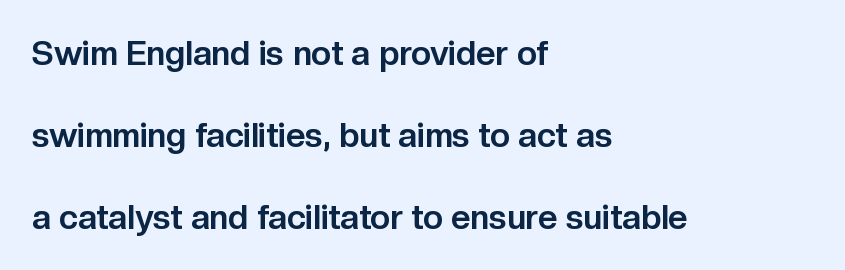
Q: Is the text bold? A: Yes.
Q: Is the text italic (slanted)? A: No, it is upright.
Q: Is the typeface a serif or a sans-serif typeface? A: Sans-serif.
Q: Is the text underlined? A: No.
Q: How is the paragraph aligned? A: Left-aligned.
Q: Is the spacing between letters normal or unusually wide? A: Normal.
Q: Is the spacing between lines tight, normal or loose? A: Loose.
Q: Width (condensed, normal, or wide)? A: Normal.
Q: Stroke contrast? A: Low.
Q: x-height? A: Medium.
Q: Monospaced? A: No.
